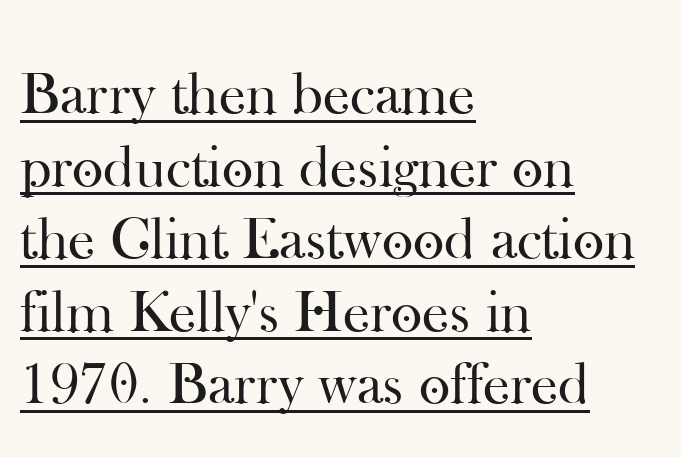
Q: Is the text bold? A: No.
Q: Is the text italic (slanted)? A: No, it is upright.
Q: Is the typeface a serif or a sans-serif typeface? A: Serif.
Q: Is the text underlined? A: Yes.
Q: How is the paragraph aligned? A: Left-aligned.
Q: Is the spacing between letters normal or unusually wide? A: Normal.
Q: Width (condensed, normal, or wide)? A: Normal.
Q: Stroke contrast? A: High.
Q: x-height? A: Small.
Q: Monospaced? A: No.
